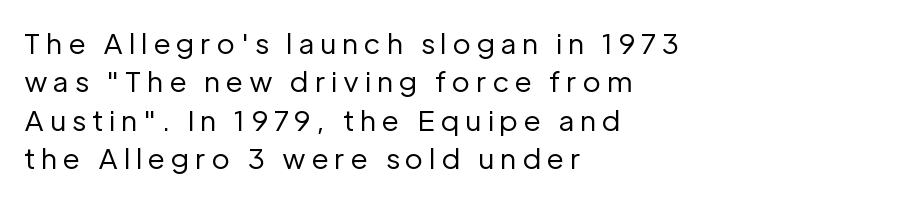
The image shows 28 px regular-weight sans-serif type, upright; set left-aligned, normal line spacing (1.37x), unusually wide letter spacing (+0.2 em), not underlined; low stroke contrast and a medium x-height.
